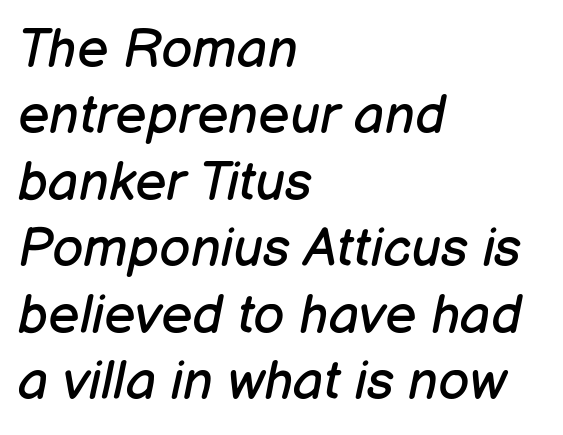
{"italic": "yes", "lean": "right", "slant_degrees": 12, "bold": "no", "weight": "regular", "width": "normal", "stroke_contrast": "low", "x_height": "medium", "monospaced": "no", "underline": "no", "align": "left", "line_spacing_ratio": 1.23, "letter_spacing": "normal", "letter_spacing_em": 0.0, "glyph_px": 54}
